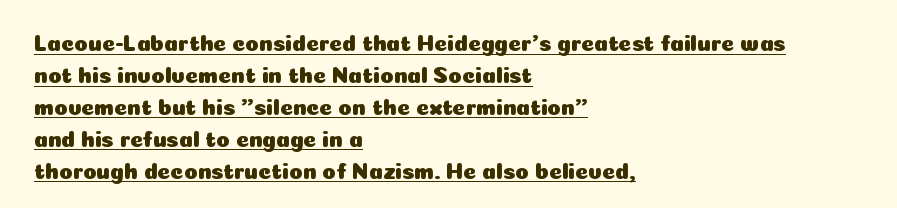
{"italic": "no", "underline": "yes", "align": "left", "line_spacing": "normal", "line_spacing_ratio": 1.45, "letter_spacing": "normal", "letter_spacing_em": 0.0, "glyph_px": 22}
